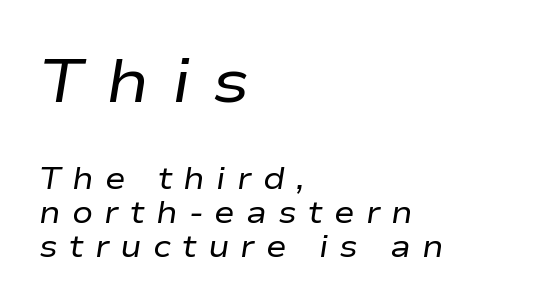
Q: Is the text bold? A: No.
Q: Is the text italic (slanted)? A: Yes, it leans right by about 9 degrees.
Q: Is the text underlined? A: No.
Q: How is the paragraph aligned? A: Left-aligned.
Q: Is the spacing between letters normal or unusually wide? A: Unusually wide.
Q: Is the spacing between lines tight, normal or loose? A: Tight.
Q: Which block of text is set in a larger size, the first (top) or the second (bottom)? A: The first (top) one.
Q: Width (condensed, normal, or wide)? A: Wide.
Q: Stroke contrast? A: Low.
Q: x-height? A: Medium.
Q: Monospaced? A: No.
